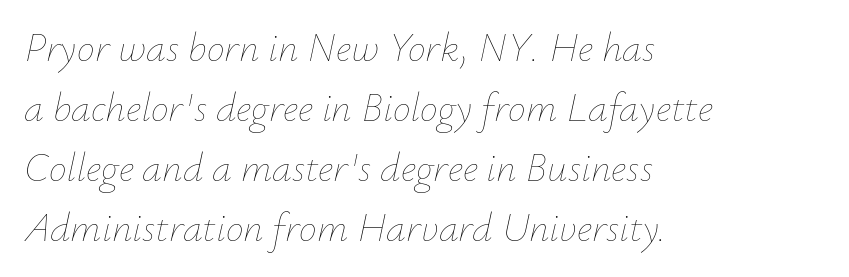
{"italic": "yes", "lean": "right", "slant_degrees": 12, "bold": "no", "weight": "thin", "width": "normal", "stroke_contrast": "low", "x_height": "small", "monospaced": "no", "underline": "no", "align": "left", "line_spacing": "normal", "line_spacing_ratio": 1.5, "letter_spacing": "normal", "letter_spacing_em": 0.0, "glyph_px": 40}
